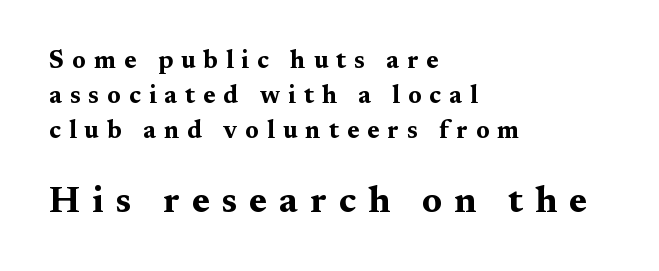
The image shows 37 px bold, wide serif type, upright; set left-aligned, normal line spacing (1.4x), unusually wide letter spacing (+0.32 em), not underlined; the second (bottom) block is 1.48x larger; medium stroke contrast and a medium x-height.
